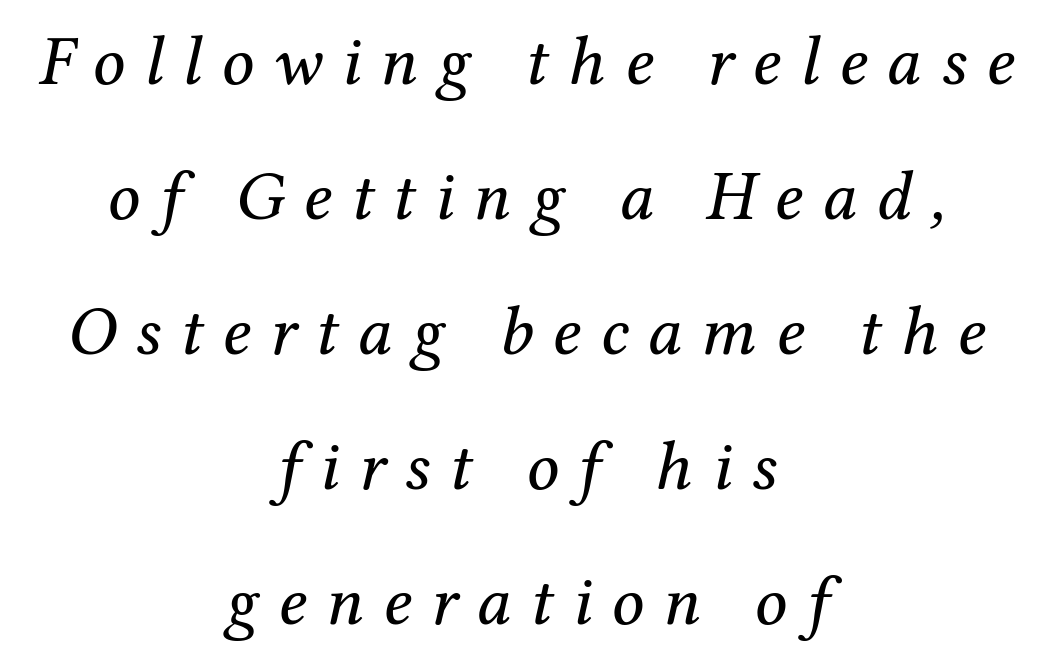
{"serif": "yes", "italic": "yes", "lean": "right", "slant_degrees": 12, "bold": "no", "weight": "regular", "width": "normal", "stroke_contrast": "medium", "x_height": "medium", "monospaced": "no", "underline": "no", "align": "center", "line_spacing": "loose", "line_spacing_ratio": 1.9, "letter_spacing": "wide", "letter_spacing_em": 0.27, "glyph_px": 71}
